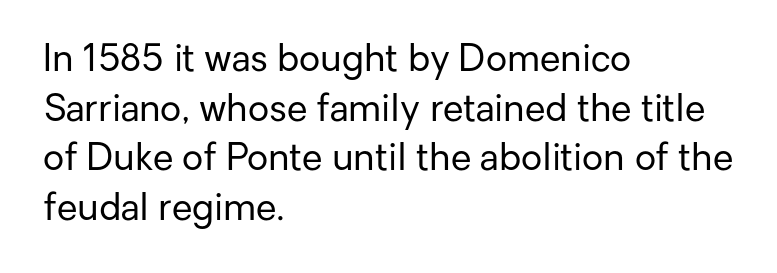
The image shows 37 px regular-weight sans-serif type, upright; set left-aligned, normal line spacing (1.34x), normal letter spacing, not underlined; low stroke contrast and a medium x-height.
